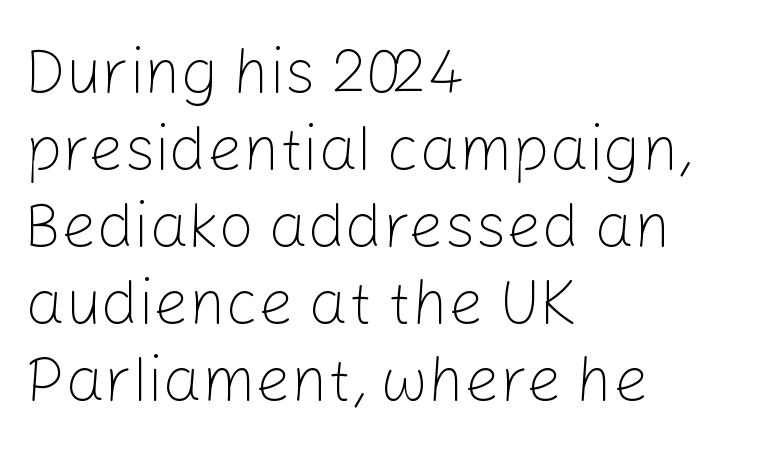
The face used here is proportionally spaced, like ordinary book or web type. Letters have the restrained weight of plain body copy at most. To sum up the face: it is a sans, with no serifs. A classic flush-left, rag-right setting is used for this passage. Decoration check: the copy has no underline. Each word holds together tightly as a unit, with standard inter-letter gaps.
